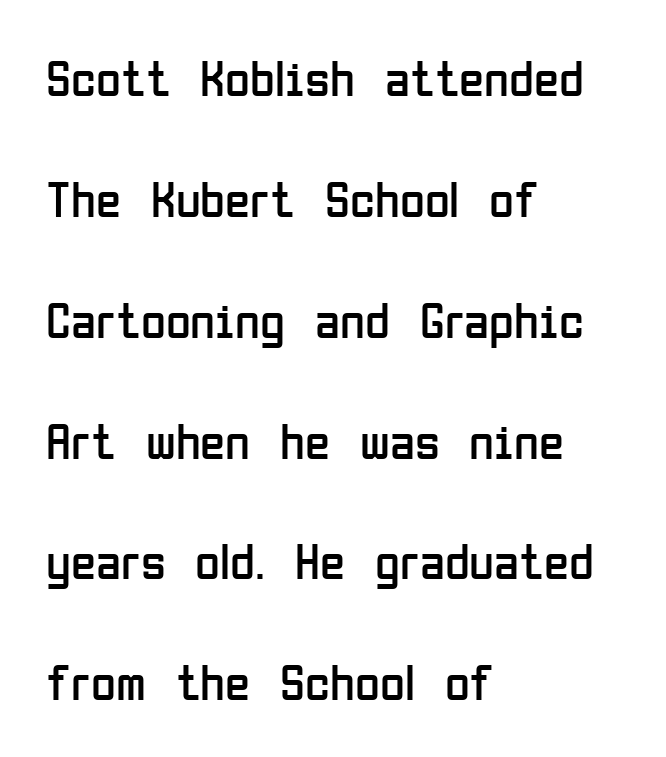
Q: Is the text bold? A: No.
Q: Is the text italic (slanted)? A: No, it is upright.
Q: Is the typeface a serif or a sans-serif typeface? A: Sans-serif.
Q: Is the text underlined? A: No.
Q: How is the paragraph aligned? A: Left-aligned.
Q: Is the spacing between letters normal or unusually wide? A: Normal.
Q: Is the spacing between lines tight, normal or loose? A: Loose.
Q: Width (condensed, normal, or wide)? A: Condensed.
Q: Stroke contrast? A: Low.
Q: x-height? A: Medium.
Q: Monospaced? A: No.
